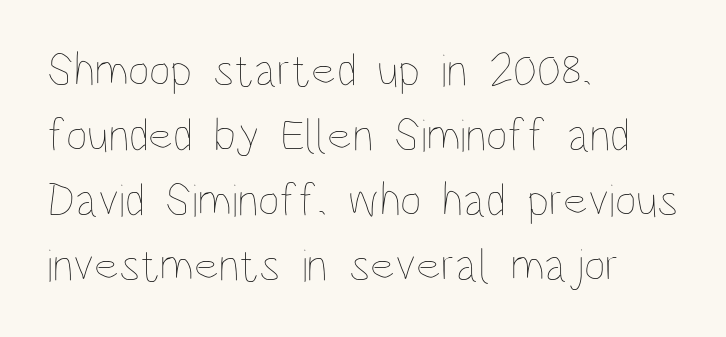
{"italic": "no", "bold": "no", "weight": "thin", "width": "condensed", "stroke_contrast": "low", "x_height": "large", "monospaced": "no", "underline": "no", "align": "left", "line_spacing": "normal", "line_spacing_ratio": 1.38, "letter_spacing": "normal", "letter_spacing_em": 0.0, "glyph_px": 47}
